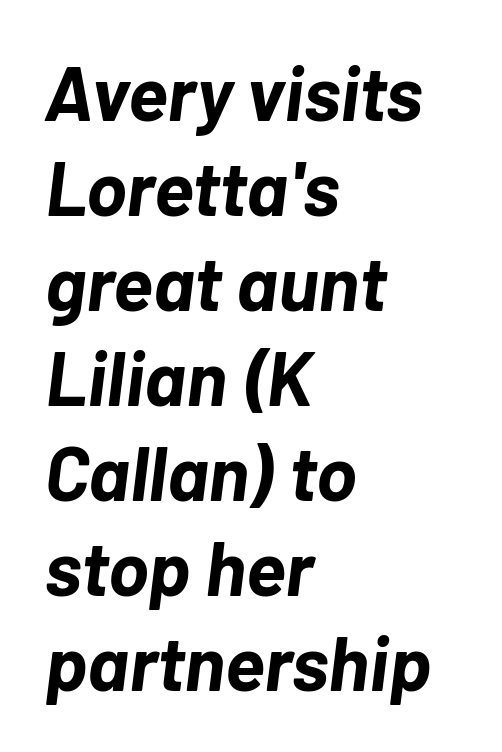
Q: Is the text bold? A: Yes.
Q: Is the text italic (slanted)? A: Yes, it leans right by about 7 degrees.
Q: Is the text underlined? A: No.
Q: How is the paragraph aligned? A: Left-aligned.
Q: Is the spacing between letters normal or unusually wide? A: Normal.
Q: Is the spacing between lines tight, normal or loose? A: Normal.
Q: Width (condensed, normal, or wide)? A: Normal.
Q: Stroke contrast? A: Low.
Q: x-height? A: Medium.
Q: Monospaced? A: No.
